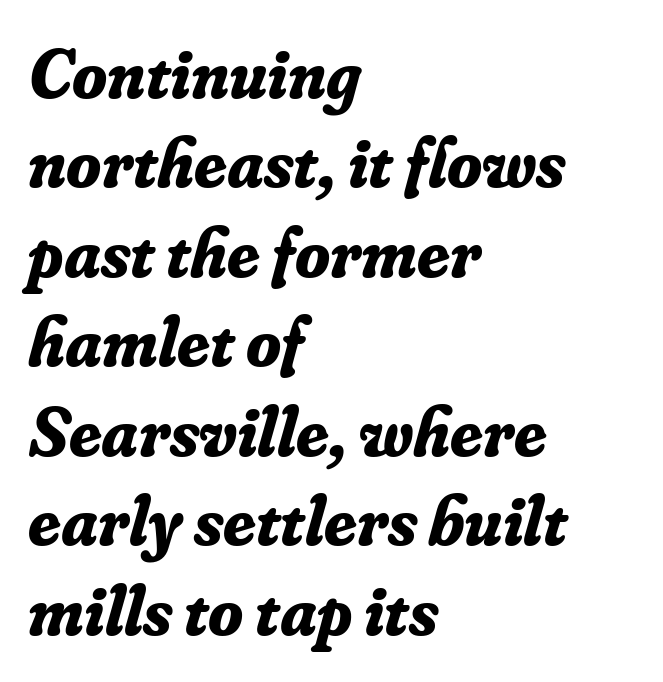
Notice how the passage keeps a crisp vertical edge on the left only. Has an underline been added? It has not. Style check: oblique. Examine the stroke ends and you'll spot serifs. Each letter keeps its own natural width here, so spacing adapts to shape.
